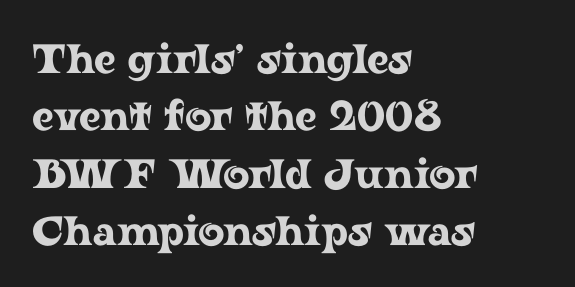
The line-height multiplier appears to be the usual default. Letter spacing: default. Spacing verdict: proportional, widths tailored to each character. Each letter's strokes conclude with small projecting serifs. The space directly below the letters is spotless.
